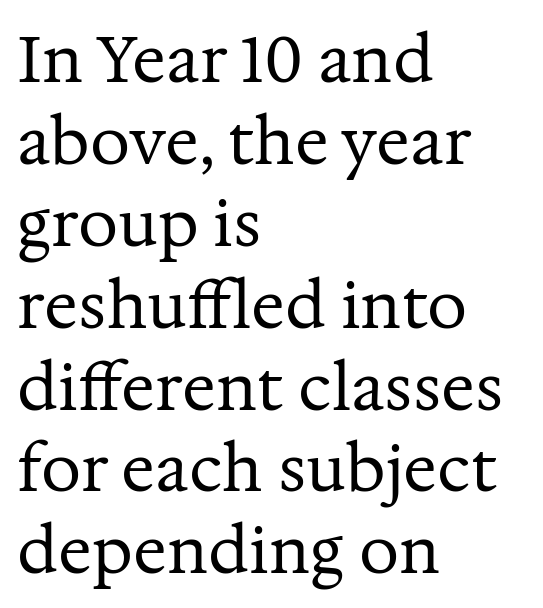
Q: Is the text bold? A: No.
Q: Is the text italic (slanted)? A: No, it is upright.
Q: Is the typeface a serif or a sans-serif typeface? A: Serif.
Q: Is the text underlined? A: No.
Q: How is the paragraph aligned? A: Left-aligned.
Q: Is the spacing between letters normal or unusually wide? A: Normal.
Q: Is the spacing between lines tight, normal or loose? A: Normal.
Q: Width (condensed, normal, or wide)? A: Normal.
Q: Stroke contrast? A: Medium.
Q: x-height? A: Medium.
Q: Monospaced? A: No.
